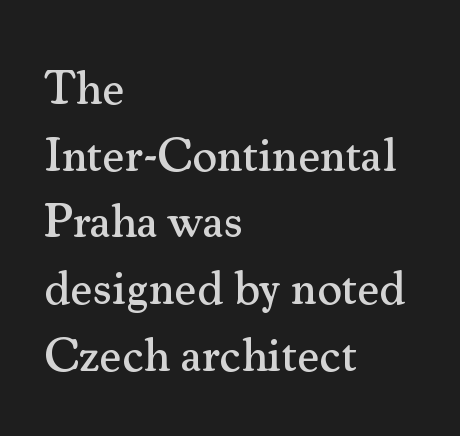
Q: Is the text italic (slanted)? A: No, it is upright.
Q: Is the typeface a serif or a sans-serif typeface? A: Serif.
Q: Is the text underlined? A: No.
Q: How is the paragraph aligned? A: Left-aligned.
Q: Is the spacing between letters normal or unusually wide? A: Normal.
Q: Is the spacing between lines tight, normal or loose? A: Normal.
Q: Width (condensed, normal, or wide)? A: Normal.
Q: Stroke contrast? A: Medium.
Q: x-height? A: Small.
Q: Monospaced? A: No.
